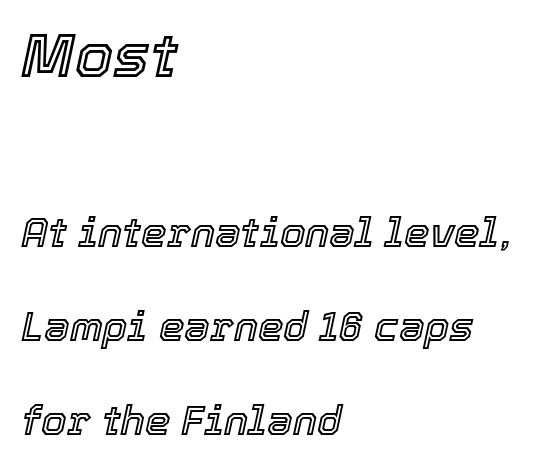
Think of a printed novel: that variable character pitch is what you see here. How are the letters spaced? Ordinarily, with no added tracking. Larger block? The one above; the one below is distinctly smaller. Emphasis-style slanted type is in use. The gap between lines stays unmarked.
